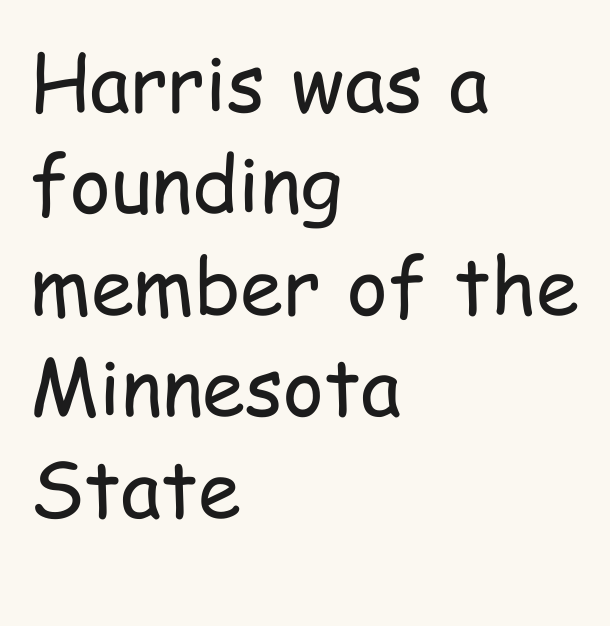
The rendering uses natural spacing where letterforms have individual widths. Tall strokes in this sample are plumb rather than angled. These lines are composed in type without serifs. Caption: face not bold, strokes unweighted.
